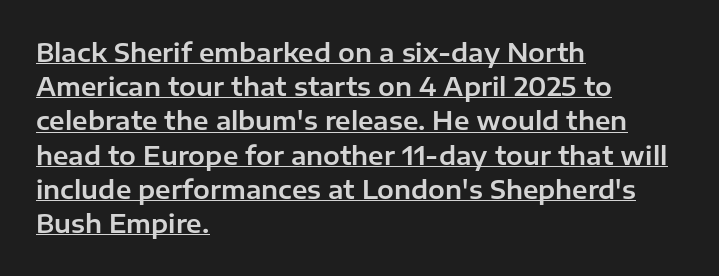
Tall strokes in this sample are plumb rather than angled. Horizontal bands of white between lines are of average thickness. Every word sits above its own underline. Where is the straight margin? On the left. Tracking here is standard; glyphs follow each other at the usual distance.
